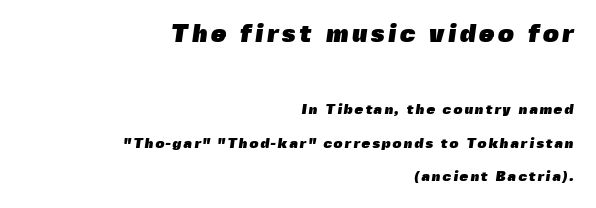
Anything drawn beneath the words? Only blank space. Heavy, bold letterforms. Every row of glyphs terminates at an identical x-position on the right. Caption: upper text group enlarged, lower text group reduced.
